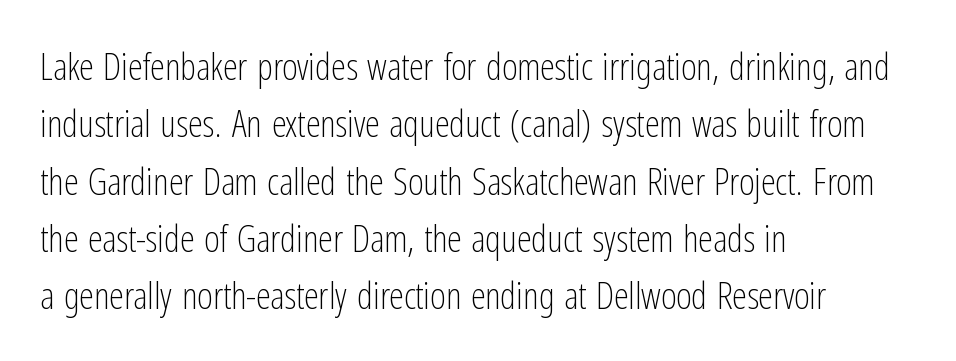
Normally led — the rows are evenly, conventionally spaced. The text was rendered using a sans face with plain stroke endings. The gaps between neighbouring characters are ordinary and unremarkable. Proportional: the letters do not fall into vertical columns. Is this a heavy cut? Hardly; it is regular or lighter. Ordinary non-slanted type is in use.
